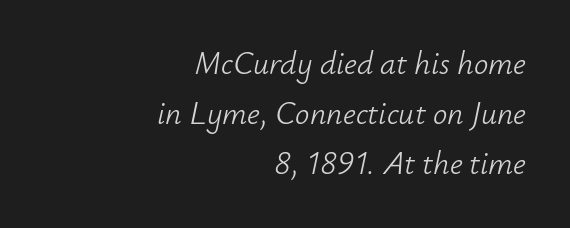
Q: Is the text bold? A: No.
Q: Is the text italic (slanted)? A: Yes, it leans right by about 12 degrees.
Q: Is the text underlined? A: No.
Q: How is the paragraph aligned? A: Right-aligned.
Q: Is the spacing between letters normal or unusually wide? A: Normal.
Q: Is the spacing between lines tight, normal or loose? A: Normal.
Q: Width (condensed, normal, or wide)? A: Normal.
Q: Stroke contrast? A: Low.
Q: x-height? A: Small.
Q: Monospaced? A: No.
